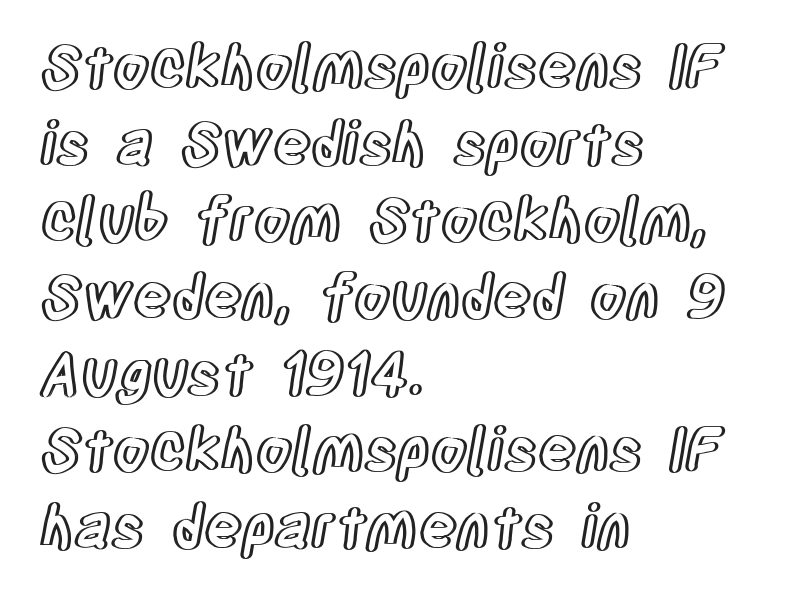
Q: Is the text italic (slanted)? A: Yes.
Q: Is the text underlined? A: No.
Q: How is the paragraph aligned? A: Left-aligned.
Q: Is the spacing between letters normal or unusually wide? A: Normal.
Q: Is the spacing between lines tight, normal or loose? A: Normal.
Q: Width (condensed, normal, or wide)? A: Condensed.
Q: x-height? A: Large.
Q: Monospaced? A: No.
